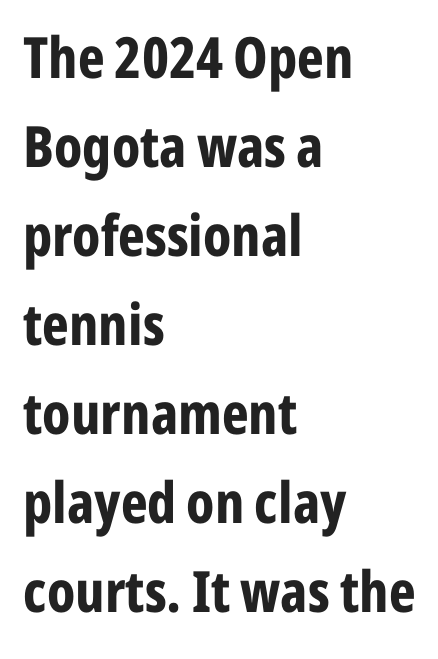
The image shows 57 px bold, condensed sans-serif type, upright; set left-aligned, normal line spacing (1.56x), normal letter spacing, not underlined; low stroke contrast and a medium x-height.
